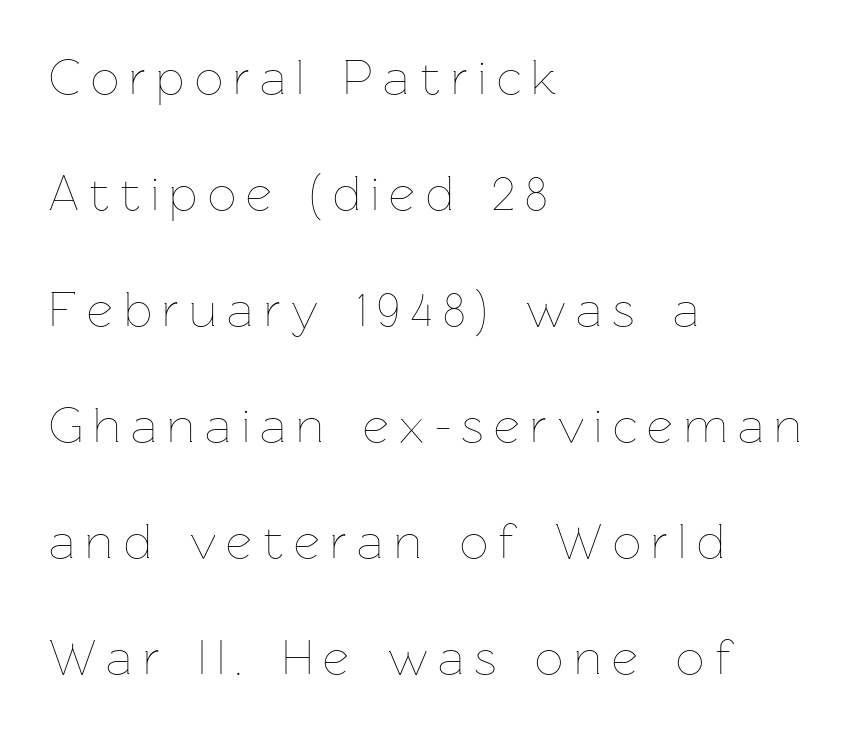
{"italic": "no", "bold": "no", "weight": "thin", "width": "normal", "stroke_contrast": "low", "x_height": "medium", "monospaced": "no", "underline": "no", "align": "left", "line_spacing": "loose", "line_spacing_ratio": 2.32, "letter_spacing": "wide", "letter_spacing_em": 0.21, "glyph_px": 50}
